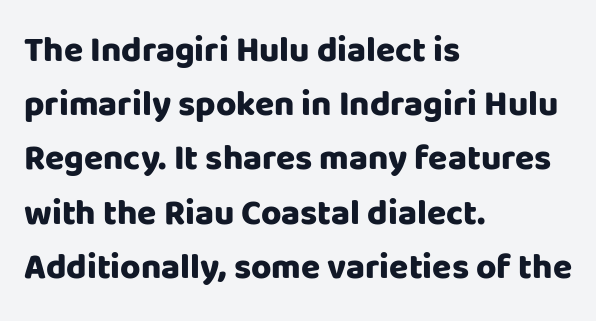
{"serif": "no", "italic": "no", "bold": "yes", "weight": "heavy", "width": "normal", "stroke_contrast": "low", "x_height": "large", "monospaced": "no", "underline": "no", "align": "left", "line_spacing": "normal", "line_spacing_ratio": 1.55, "letter_spacing": "normal", "letter_spacing_em": 0.0, "glyph_px": 35}
